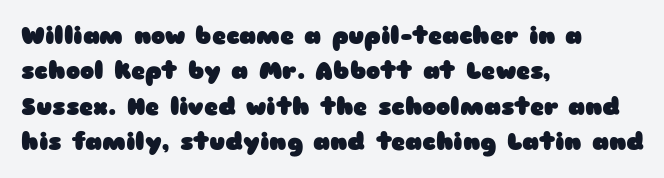
Q: Is the text bold? A: Yes.
Q: Is the text italic (slanted)? A: No, it is upright.
Q: Is the text underlined? A: No.
Q: How is the paragraph aligned? A: Left-aligned.
Q: Is the spacing between letters normal or unusually wide? A: Normal.
Q: Is the spacing between lines tight, normal or loose? A: Normal.
